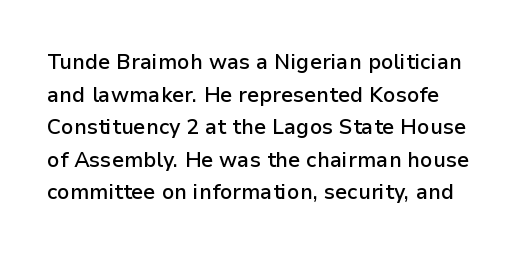
Q: Is the text bold? A: Semi-bold.
Q: Is the text italic (slanted)? A: No, it is upright.
Q: Is the text underlined? A: No.
Q: Is the spacing between letters normal or unusually wide? A: Normal.
Q: Is the spacing between lines tight, normal or loose? A: Normal.
